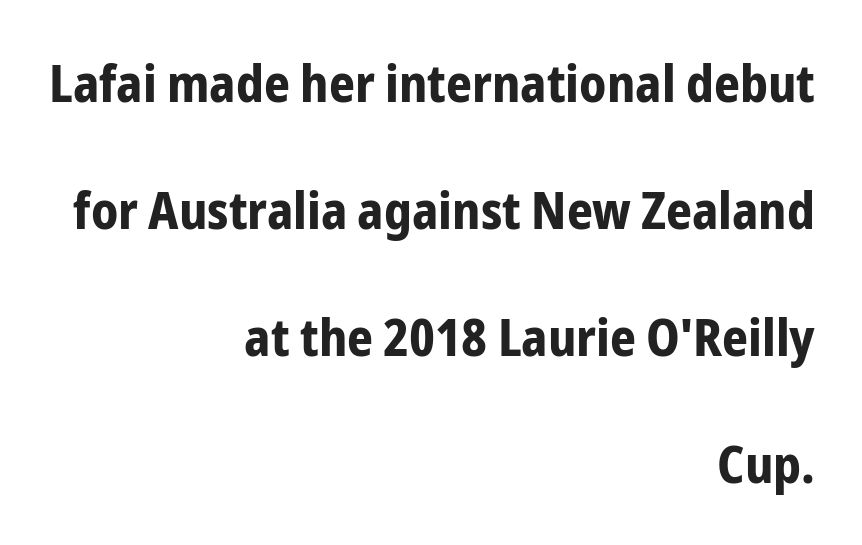
{"serif": "no", "italic": "no", "bold": "yes", "weight": "bold", "width": "condensed", "stroke_contrast": "low", "x_height": "medium", "monospaced": "no", "underline": "no", "align": "right", "line_spacing": "loose", "line_spacing_ratio": 2.49, "letter_spacing": "normal", "letter_spacing_em": 0.0, "glyph_px": 51}
